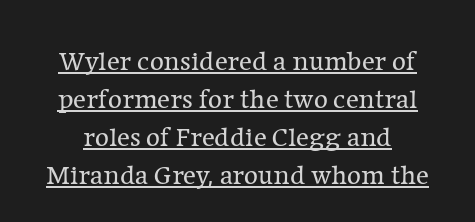
Is the stroke heavy? The answer is a plain regular-or-lighter. The face used here appears with an underline applied. Rendered with straight, roman letterforms. What's the leading like? Ordinary, nothing unusual. Observe the ordinary spacing: letters are neighbours, not strangers.
